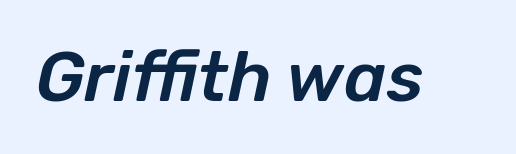
Designer's note — italics engaged. Beneath every word, the page is bare. How are the letters spaced? Ordinarily, with no added tracking. Spacing verdict: proportional, widths tailored to each character.
